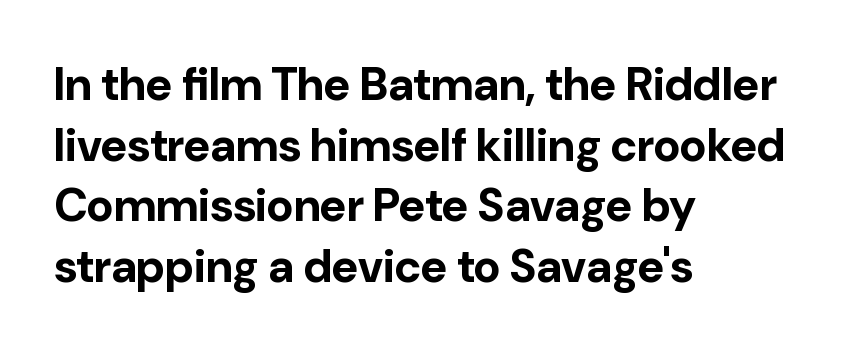
A bare baseline throughout the passage. No italicization has been applied; the sample stays upright. Classification — sans serif. Teacher's note: observe the even left margin — that is flush-left alignment. The designer left line spacing at the default.
